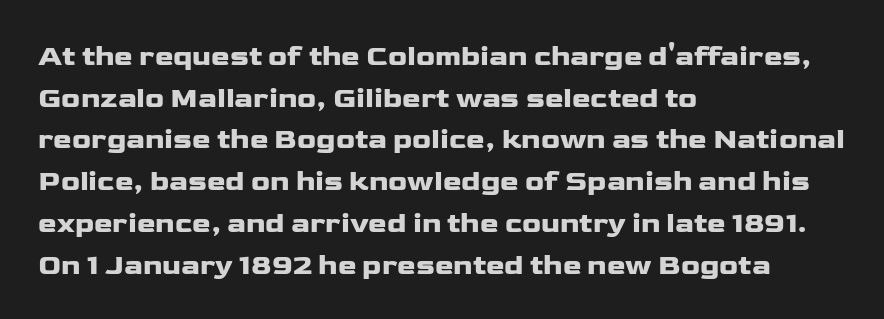
The image shows 28 px wide sans-serif type, upright; set left-aligned, normal line spacing (1.49x), normal letter spacing, not underlined; low stroke contrast and a medium x-height.
